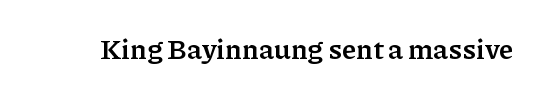
{"serif": "yes", "italic": "no", "bold": "yes", "weight": "semibold", "width": "normal", "stroke_contrast": "low", "x_height": "medium", "monospaced": "no", "underline": "no", "letter_spacing": "normal", "letter_spacing_em": 0.0, "glyph_px": 28}
